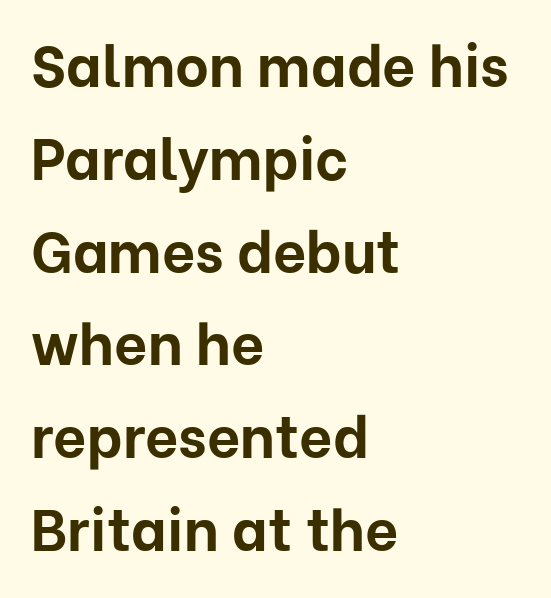
The image shows 58 px bold sans-serif type, upright; set left-aligned, normal line spacing (1.6x), normal letter spacing, not underlined; low stroke contrast and a medium x-height.
